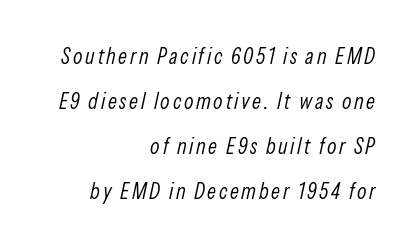
Q: Is the text bold? A: No.
Q: Is the text italic (slanted)? A: Yes, it leans right by about 13 degrees.
Q: Is the text underlined? A: No.
Q: How is the paragraph aligned? A: Right-aligned.
Q: Is the spacing between lines tight, normal or loose? A: Loose.
